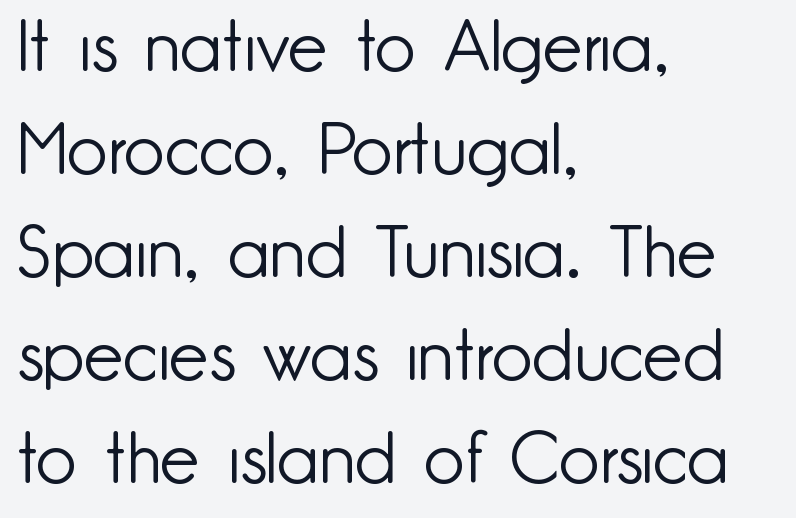
{"serif": "no", "italic": "no", "bold": "no", "weight": "light", "width": "normal", "stroke_contrast": "low", "x_height": "small", "monospaced": "no", "underline": "no", "align": "left", "line_spacing": "normal", "line_spacing_ratio": 1.45, "letter_spacing": "normal", "letter_spacing_em": 0.0, "glyph_px": 71}
